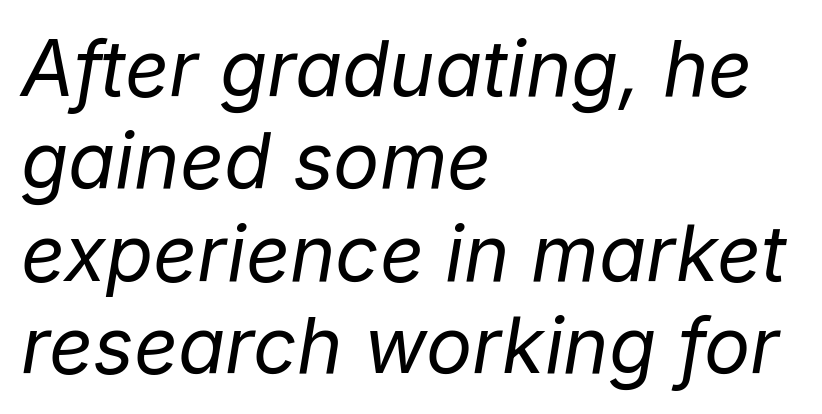
Notice how the passage keeps a crisp vertical edge on the left only. The passage shown is typed in a proportional face where columns would drift. Bold? No — there's no thickening of the strokes. The lettering tilts uniformly, giving the passage an italic look. The letterforms sit shoulder to shoulder at normal distance. The space beneath each line is pristine and unruled.
